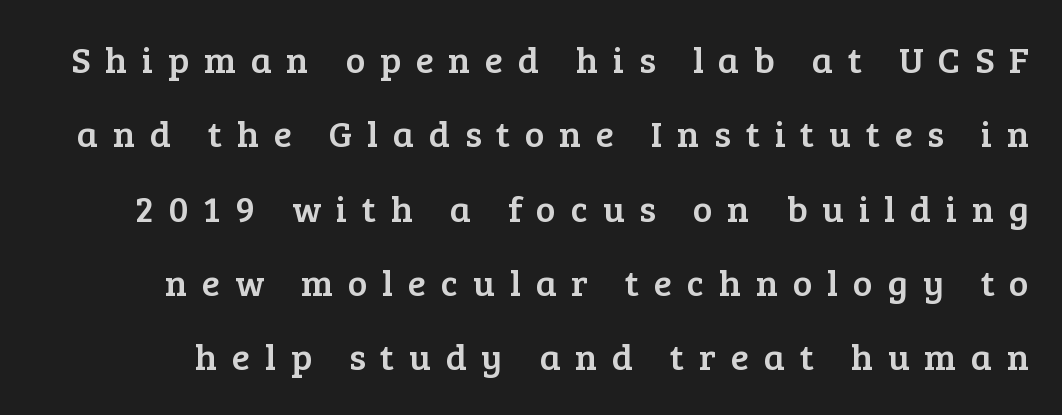
{"serif": "yes", "italic": "no", "width": "normal", "stroke_contrast": "low", "x_height": "medium", "monospaced": "no", "underline": "no", "line_spacing": "loose", "line_spacing_ratio": 2.01, "letter_spacing": "wide", "letter_spacing_em": 0.4, "glyph_px": 37}
